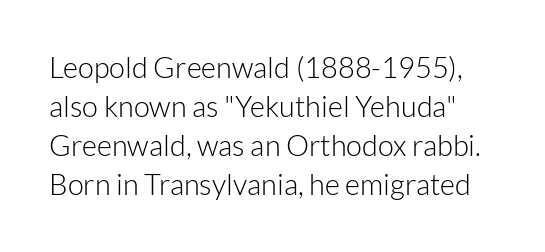
Bare-footed words on every line. Letterform terminals end flat and unadorned throughout the passage. Notice how descenders clear the ascenders below comfortably — that's standard leading. The characters are drawn with everyday or finer stroke widths. Inter-character spacing is left at the font's built-in metrics. A typesetter would call this proportional, since set widths differ per character.
